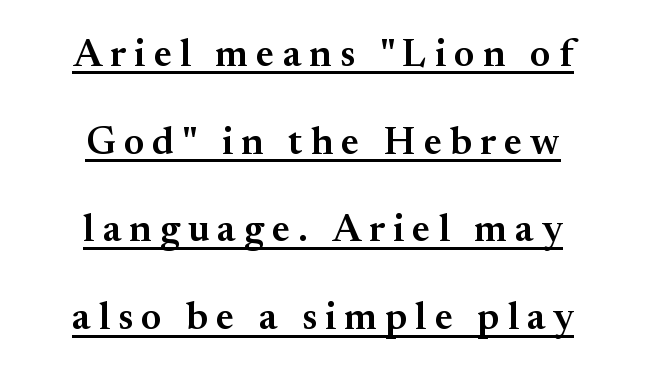
{"serif": "yes", "italic": "no", "bold": "semi", "weight": "semibold", "width": "normal", "stroke_contrast": "medium", "x_height": "small", "monospaced": "no", "underline": "yes", "align": "center", "line_spacing": "loose", "line_spacing_ratio": 2.25, "letter_spacing": "wide", "letter_spacing_em": 0.21, "glyph_px": 39}
